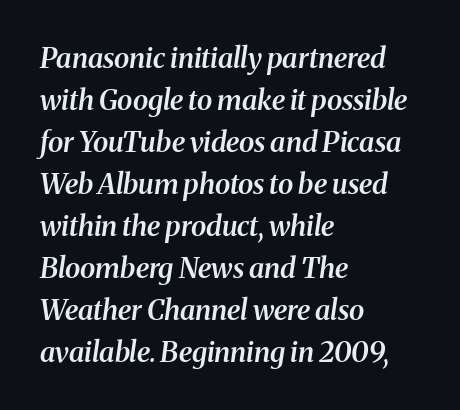
{"serif": "yes", "italic": "yes", "lean": "right", "slant_degrees": 8, "bold": "semi", "weight": "semibold", "width": "normal", "stroke_contrast": "medium", "x_height": "medium", "monospaced": "no", "underline": "no", "align": "left", "line_spacing": "normal", "line_spacing_ratio": 1.5, "letter_spacing": "normal", "letter_spacing_em": 0.0, "glyph_px": 28}
